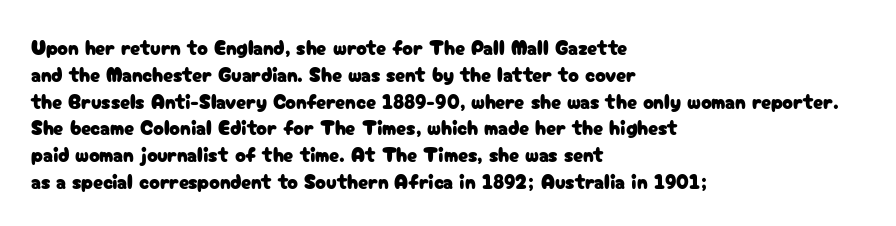
The vertical gap from one line to the next is medium. The letters sit at their default tracking, neither squeezed nor spread. A student would call this left alignment; a typographer would say flush left, rag right. Does the lettering tilt? It doesn't — this is upright.
